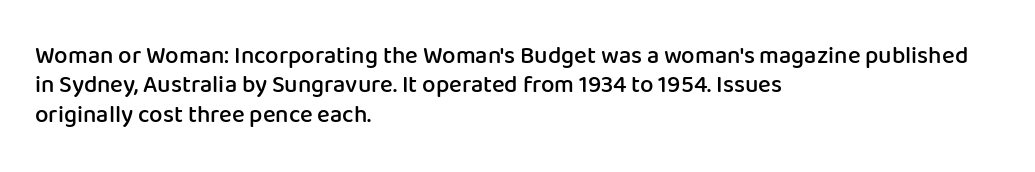
The image shows 24 px text type, upright; set left-aligned, line spacing 1.22x, normal letter spacing, not underlined.
